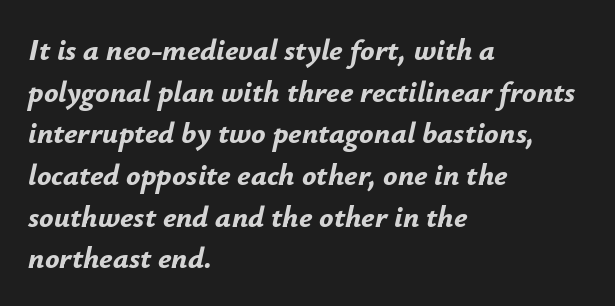
The rendering uses a bold face; every stroke is thick and dark. Short note: letters normally spaced. A clean baseline with only descenders dipping below it. A classic flush-left, rag-right setting is used for this passage. Vertical spacing — default.
